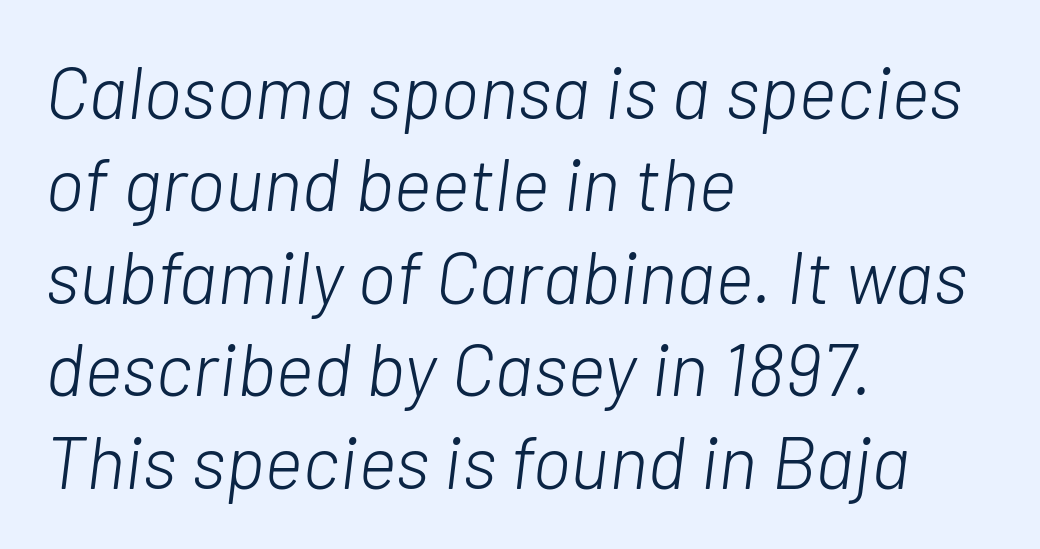
Q: Is the text bold? A: No.
Q: Is the text italic (slanted)? A: Yes, it leans right by about 7 degrees.
Q: Is the text underlined? A: No.
Q: How is the paragraph aligned? A: Left-aligned.
Q: Is the spacing between letters normal or unusually wide? A: Normal.
Q: Is the spacing between lines tight, normal or loose? A: Normal.
Q: Width (condensed, normal, or wide)? A: Normal.
Q: Stroke contrast? A: Low.
Q: x-height? A: Medium.
Q: Monospaced? A: No.
